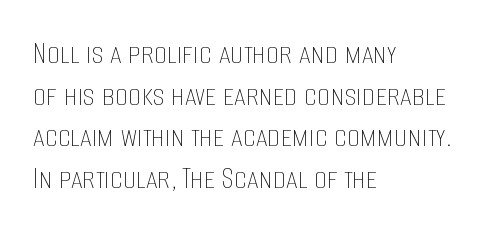
{"italic": "no", "bold": "no", "weight": "thin", "width": "condensed", "stroke_contrast": "low", "x_height": "large", "monospaced": "no", "underline": "no", "align": "left", "line_spacing": "normal", "line_spacing_ratio": 1.26, "letter_spacing": "normal", "letter_spacing_em": 0.0, "glyph_px": 33}
